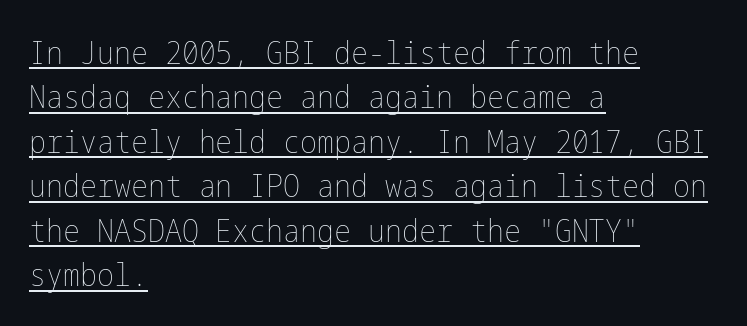
Where is the straight margin? On the left. The passage shown is underscored from start to finish. Vertical spacing — default. Vertical stems look standard width or narrower in stroke.
